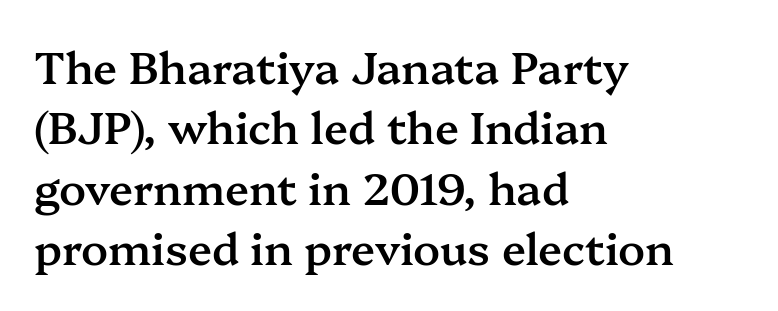
Q: Is the text bold? A: Semi-bold.
Q: Is the text italic (slanted)? A: No, it is upright.
Q: Is the typeface a serif or a sans-serif typeface? A: Serif.
Q: Is the text underlined? A: No.
Q: How is the paragraph aligned? A: Left-aligned.
Q: Is the spacing between letters normal or unusually wide? A: Normal.
Q: Is the spacing between lines tight, normal or loose? A: Normal.
Q: Width (condensed, normal, or wide)? A: Normal.
Q: Stroke contrast? A: Medium.
Q: x-height? A: Medium.
Q: Monospaced? A: No.
